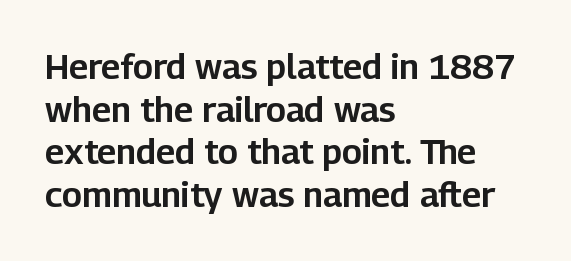
Q: Is the text italic (slanted)? A: No, it is upright.
Q: Is the typeface a serif or a sans-serif typeface? A: Sans-serif.
Q: Is the text underlined? A: No.
Q: How is the paragraph aligned? A: Left-aligned.
Q: Is the spacing between letters normal or unusually wide? A: Normal.
Q: Width (condensed, normal, or wide)? A: Normal.
Q: Stroke contrast? A: Low.
Q: x-height? A: Medium.
Q: Monospaced? A: No.
